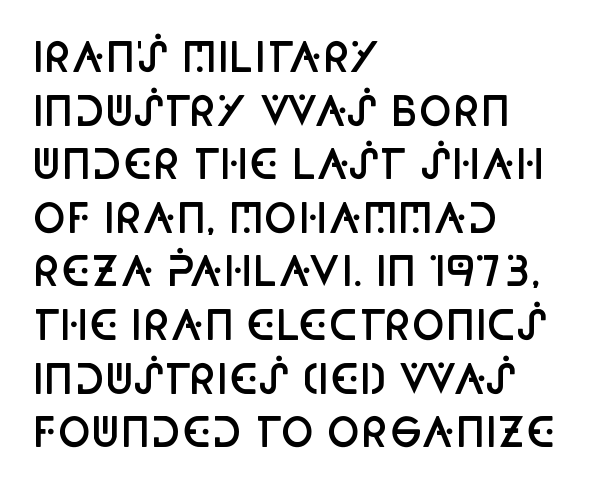
{"serif": "no", "italic": "no", "bold": "semi", "weight": "semibold", "width": "condensed", "stroke_contrast": "low", "x_height": "large", "monospaced": "no", "underline": "no", "align": "left", "line_spacing": "normal", "line_spacing_ratio": 1.34, "letter_spacing": "normal", "letter_spacing_em": 0.0, "glyph_px": 40}
